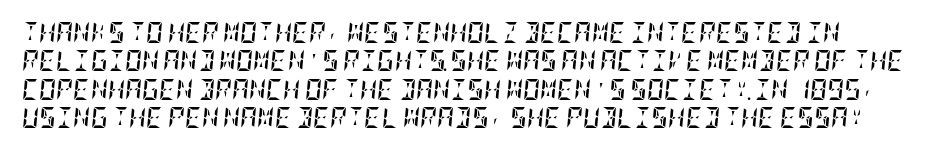
The image shows 21 px bold type, italic (leaning right); set normal line spacing (1.35x), normal letter spacing, not underlined.
